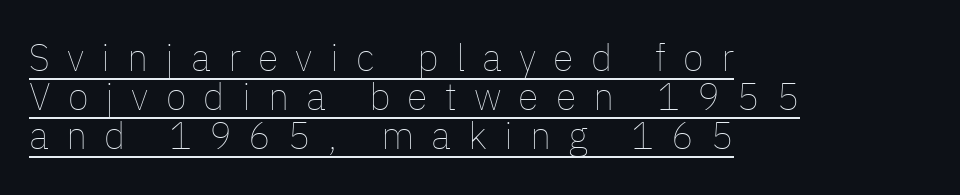
Q: Is the text bold? A: No.
Q: Is the text italic (slanted)? A: No, it is upright.
Q: Is the text underlined? A: Yes.
Q: How is the paragraph aligned? A: Left-aligned.
Q: Is the spacing between letters normal or unusually wide? A: Unusually wide.
Q: Is the spacing between lines tight, normal or loose? A: Tight.
Q: Width (condensed, normal, or wide)? A: Normal.
Q: Stroke contrast? A: Low.
Q: x-height? A: Medium.
Q: Monospaced? A: No.
